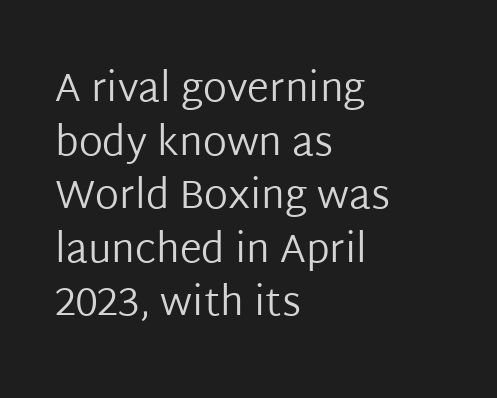
Q: Is the text bold? A: No.
Q: Is the text italic (slanted)? A: No, it is upright.
Q: Is the typeface a serif or a sans-serif typeface? A: Sans-serif.
Q: Is the text underlined? A: No.
Q: How is the paragraph aligned? A: Left-aligned.
Q: Is the spacing between letters normal or unusually wide? A: Normal.
Q: Is the spacing between lines tight, normal or loose? A: Normal.
Q: Width (condensed, normal, or wide)? A: Normal.
Q: Stroke contrast? A: Low.
Q: x-height? A: Medium.
Q: Monospaced? A: No.
